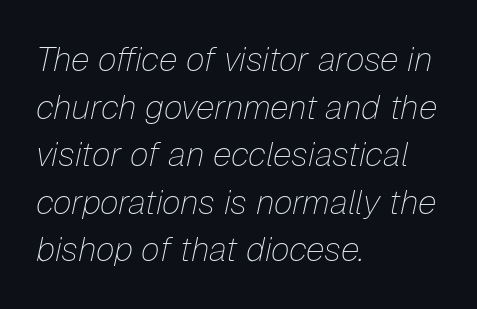
The image shows 34 px thin type, italic (leaning right); set left-aligned, normal line spacing (1.4x), normal letter spacing, not underlined; low stroke contrast and a medium x-height.
